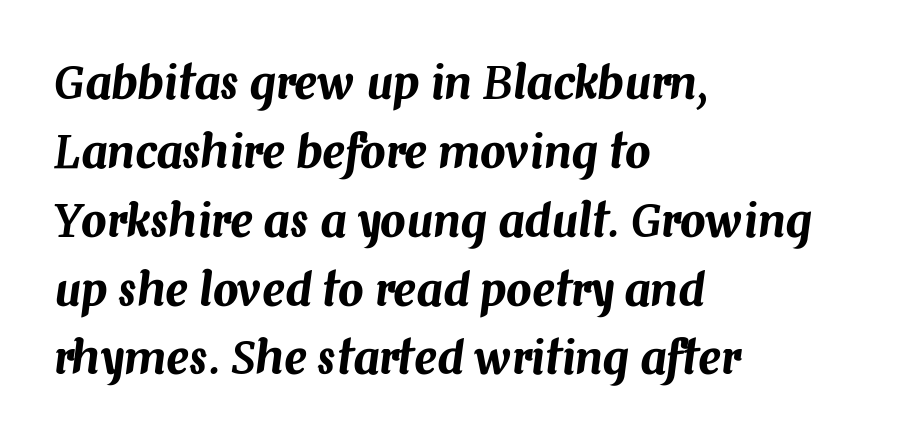
The image shows 45 px text type, italic (leaning right); set left-aligned, normal line spacing (1.53x), normal letter spacing, not underlined; medium stroke contrast and a medium x-height.
